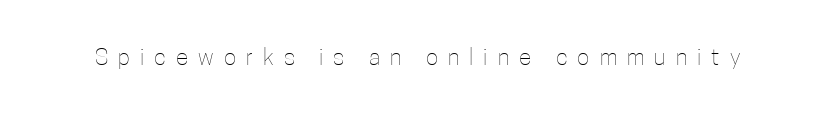
Letters rest on an invisible, unmarked baseline. Quick note: not italic, upright. Loose tracking; the words dissolve into strings of separated letters. Is this a heavy cut? Hardly; it is regular or lighter.
